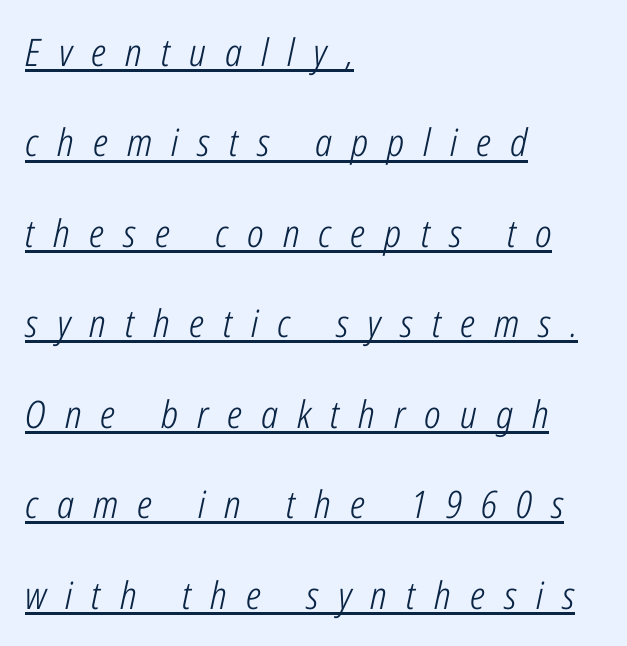
Q: Is the text bold? A: No.
Q: Is the text italic (slanted)? A: Yes, it leans right by about 12 degrees.
Q: Is the text underlined? A: Yes.
Q: How is the paragraph aligned? A: Left-aligned.
Q: Is the spacing between letters normal or unusually wide? A: Unusually wide.
Q: Is the spacing between lines tight, normal or loose? A: Loose.
Q: Width (condensed, normal, or wide)? A: Condensed.
Q: Stroke contrast? A: Low.
Q: x-height? A: Medium.
Q: Monospaced? A: No.
